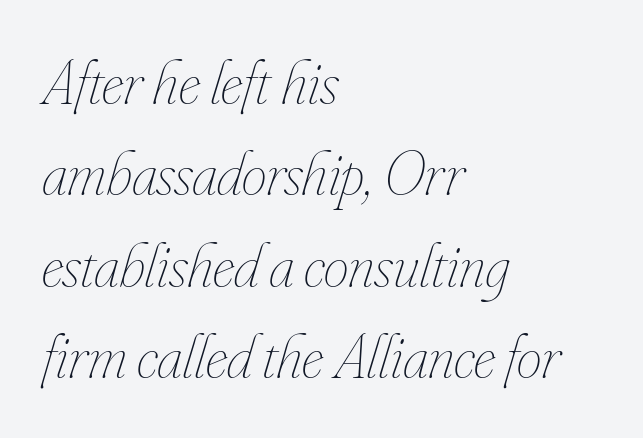
Q: Is the text bold? A: No.
Q: Is the text italic (slanted)? A: Yes, it leans right by about 16 degrees.
Q: Is the text underlined? A: No.
Q: How is the paragraph aligned? A: Left-aligned.
Q: Is the spacing between letters normal or unusually wide? A: Normal.
Q: Is the spacing between lines tight, normal or loose? A: Normal.
Q: Width (condensed, normal, or wide)? A: Condensed.
Q: Stroke contrast? A: Low.
Q: x-height? A: Small.
Q: Monospaced? A: No.
